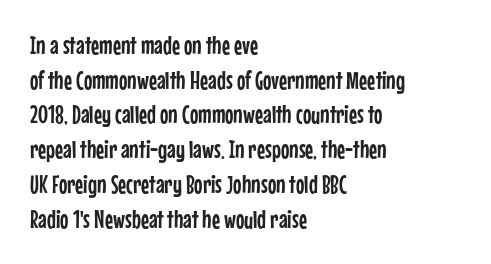
The image shows 25 px text type, upright; set left-aligned, normal line spacing (1.39x), normal letter spacing, not underlined.
